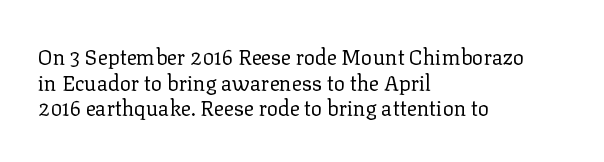
Q: Is the text bold? A: No.
Q: Is the text italic (slanted)? A: No, it is upright.
Q: Is the text underlined? A: No.
Q: How is the paragraph aligned? A: Left-aligned.
Q: Is the spacing between letters normal or unusually wide? A: Normal.
